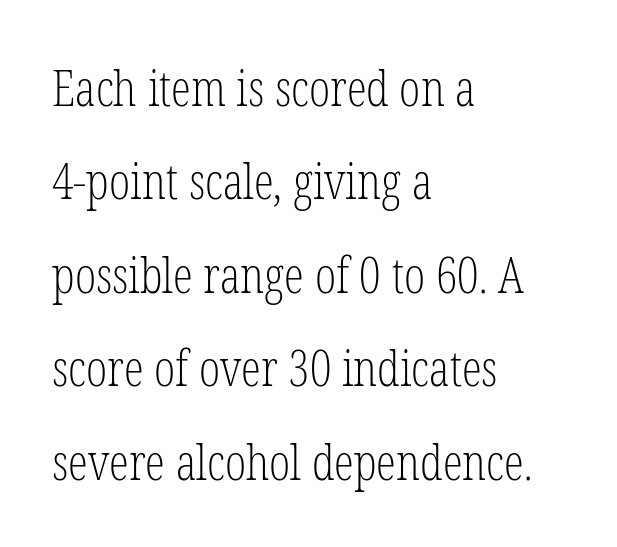
Q: Is the text bold? A: No.
Q: Is the text italic (slanted)? A: No, it is upright.
Q: Is the typeface a serif or a sans-serif typeface? A: Serif.
Q: Is the text underlined? A: No.
Q: How is the paragraph aligned? A: Left-aligned.
Q: Is the spacing between letters normal or unusually wide? A: Normal.
Q: Width (condensed, normal, or wide)? A: Condensed.
Q: Stroke contrast? A: Low.
Q: x-height? A: Medium.
Q: Monospaced? A: No.
